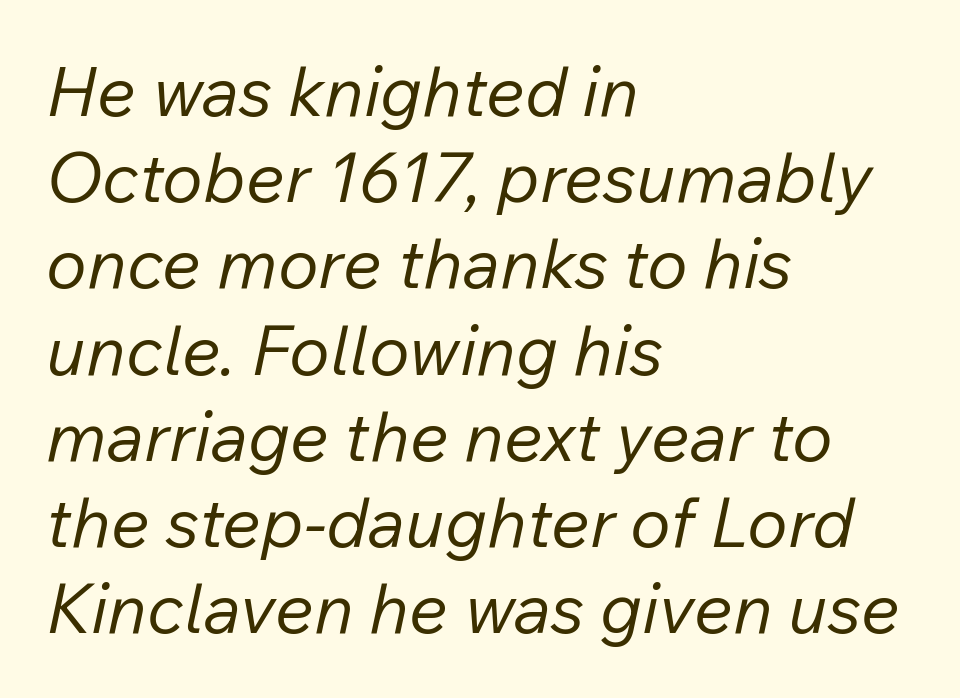
Q: Is the text bold? A: No.
Q: Is the text italic (slanted)? A: Yes, it leans right by about 12 degrees.
Q: Is the text underlined? A: No.
Q: How is the paragraph aligned? A: Left-aligned.
Q: Is the spacing between letters normal or unusually wide? A: Normal.
Q: Is the spacing between lines tight, normal or loose? A: Normal.
Q: Width (condensed, normal, or wide)? A: Normal.
Q: Stroke contrast? A: Low.
Q: x-height? A: Medium.
Q: Monospaced? A: No.
